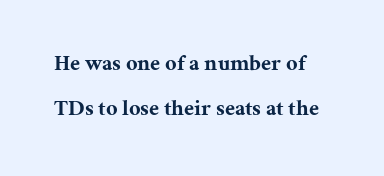
Thick stems and heavy bowls — unmistakably bold. Bare-footed words on every line. The lettering holds an erect, upright posture throughout. You could fit nearly another row in the gap between these rows. Words appear dense and cohesive because spacing is normal.
